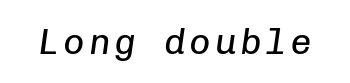
Q: Is the text bold? A: No.
Q: Is the text italic (slanted)? A: Yes, it leans right by about 8 degrees.
Q: Is the text underlined? A: No.
Q: Width (condensed, normal, or wide)? A: Normal.
Q: Stroke contrast? A: Low.
Q: x-height? A: Medium.
Q: Monospaced? A: Yes.
